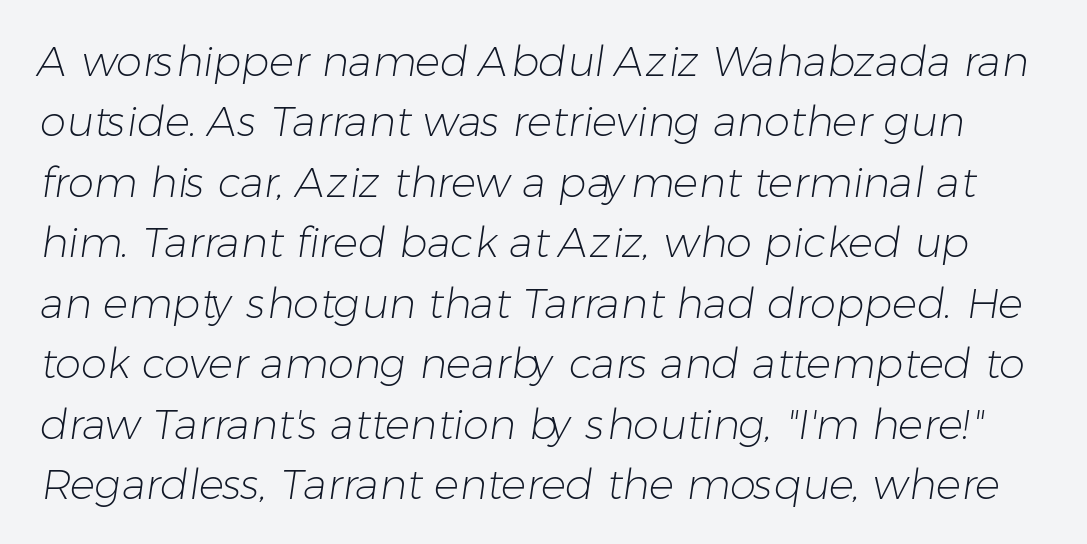
The image shows 42 px light sans-serif type; set normal line spacing (1.44x), normal letter spacing, not underlined; low stroke contrast and a medium x-height.
